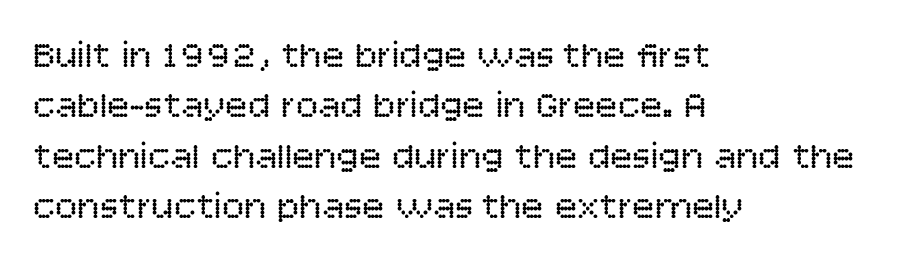
Q: Is the text bold? A: No.
Q: Is the text italic (slanted)? A: No, it is upright.
Q: Is the typeface a serif or a sans-serif typeface? A: Sans-serif.
Q: Is the text underlined? A: No.
Q: How is the paragraph aligned? A: Left-aligned.
Q: Is the spacing between letters normal or unusually wide? A: Normal.
Q: Is the spacing between lines tight, normal or loose? A: Normal.
Q: Width (condensed, normal, or wide)? A: Normal.
Q: Stroke contrast? A: Low.
Q: x-height? A: Large.
Q: Monospaced? A: No.
